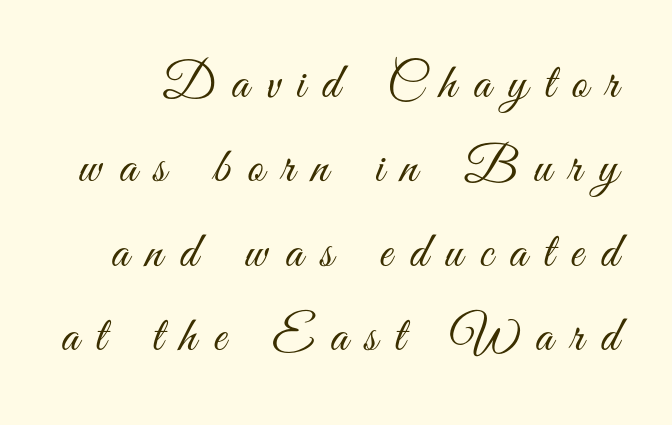
Look at the bottom of the vertical strokes: they stop flat, with no serifs. The gaps between neighbouring characters are conspicuously large. Nothing heavy about these letters — not bold at all.
